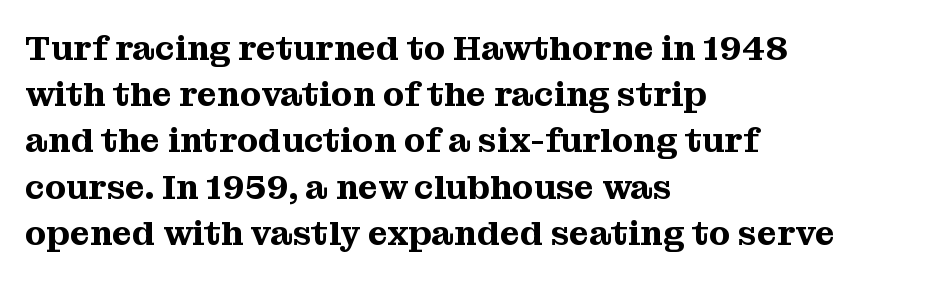
Regular leading. A typesetter would label this face a serif. Character widths vary here, with narrow letters taking less room than wide ones. Look at the tracking — it's just the regular setting, nothing added. Leftover space on each line is placed entirely after the last word.
